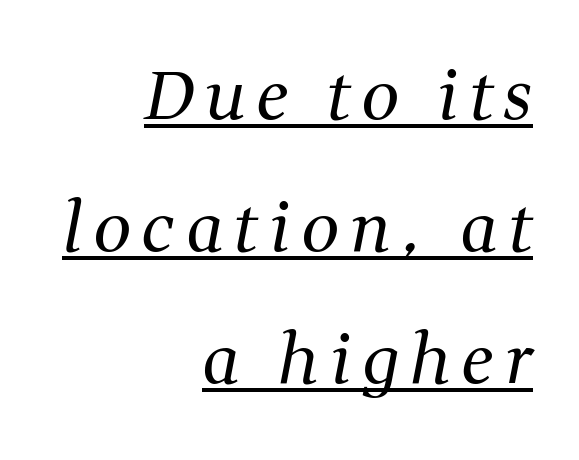
{"serif": "yes", "italic": "yes", "lean": "right", "slant_degrees": 11, "bold": "no", "weight": "regular", "width": "normal", "stroke_contrast": "medium", "x_height": "medium", "monospaced": "no", "underline": "yes", "align": "right", "line_spacing": "loose", "line_spacing_ratio": 1.97, "glyph_px": 67}
